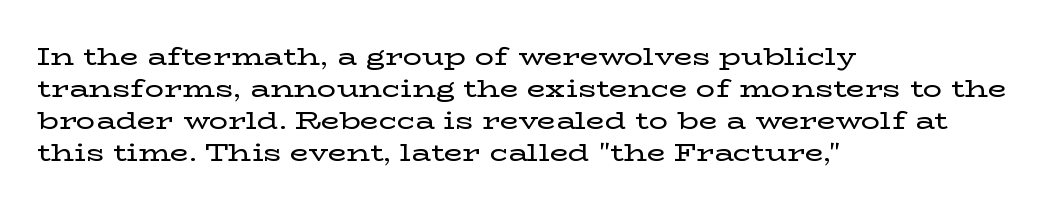
The image shows 24 px text type, upright; set left-aligned, normal line spacing (1.33x), normal letter spacing, not underlined.
